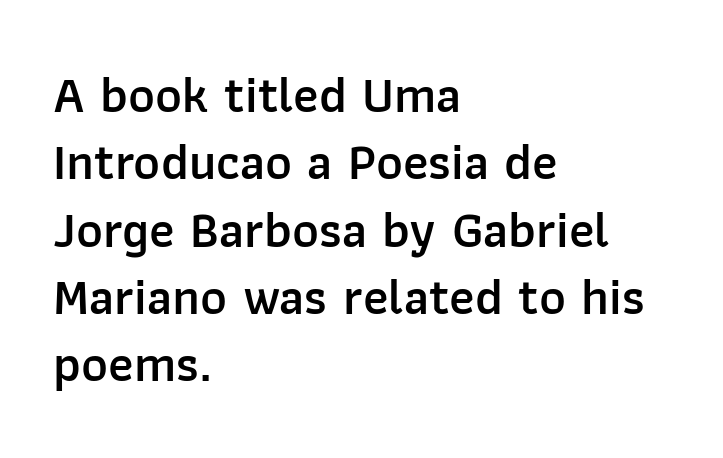
Q: Is the text bold? A: Semi-bold.
Q: Is the text italic (slanted)? A: No, it is upright.
Q: Is the typeface a serif or a sans-serif typeface? A: Sans-serif.
Q: Is the text underlined? A: No.
Q: How is the paragraph aligned? A: Left-aligned.
Q: Is the spacing between letters normal or unusually wide? A: Normal.
Q: Is the spacing between lines tight, normal or loose? A: Normal.
Q: Width (condensed, normal, or wide)? A: Normal.
Q: Stroke contrast? A: Low.
Q: x-height? A: Medium.
Q: Monospaced? A: No.
